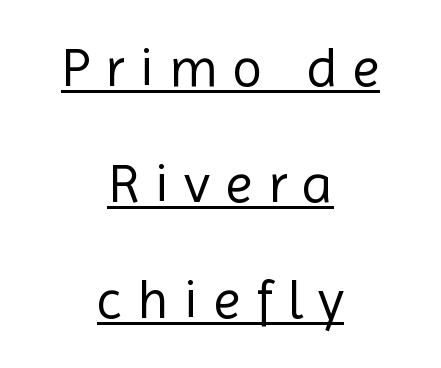
The image shows 55 px regular-weight sans-serif type, upright; set centered, loose line spacing (2.11x), unusually wide letter spacing (+0.28 em), underlined; a medium x-height.
